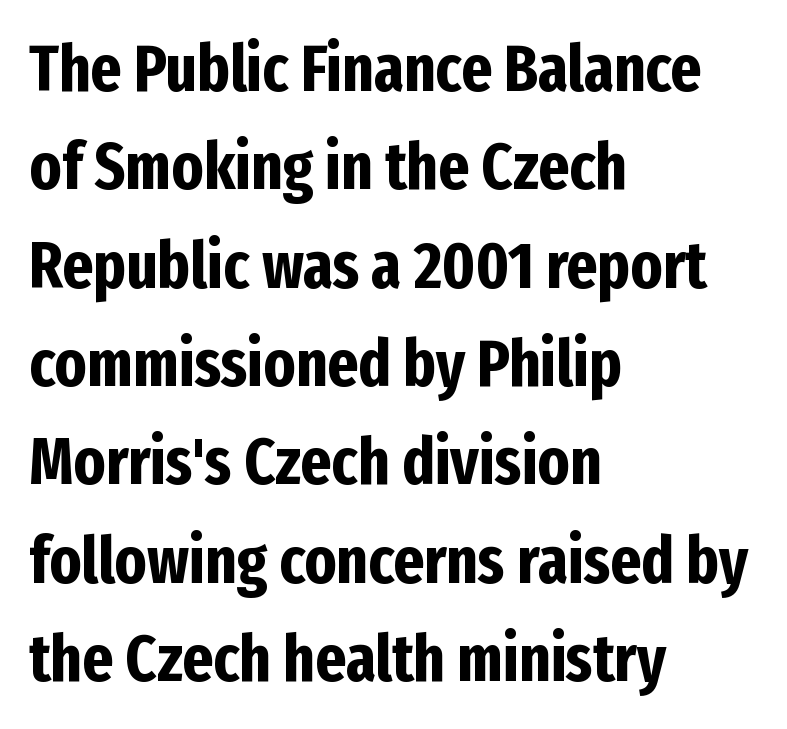
The rendering uses natural spacing where letterforms have individual widths. If you measured baseline to baseline, you'd find a middling distance. Summary of weight: heavy, a full bold. Bare-footed words on every line. Does the lettering tilt? It doesn't — this is upright.
